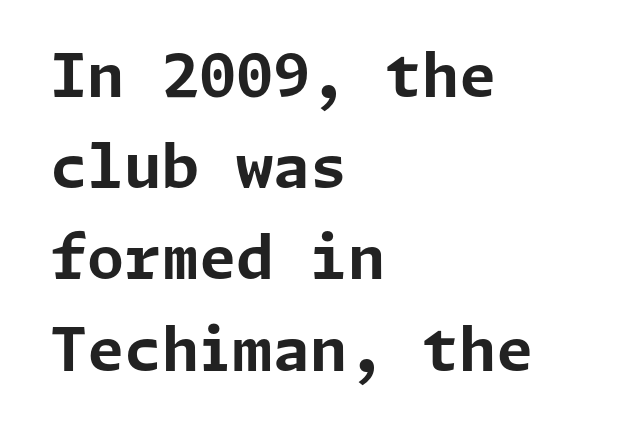
Left-aligned paragraph, ragged on the right. Thick stems and heavy bowls — unmistakably bold. Classification — sans serif. The horizontal fit of the characters is conventional and even.
